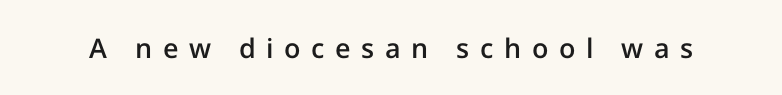
Q: Is the text bold? A: Semi-bold.
Q: Is the text italic (slanted)? A: No, it is upright.
Q: Is the text underlined? A: No.
Q: Is the spacing between letters normal or unusually wide? A: Unusually wide.
